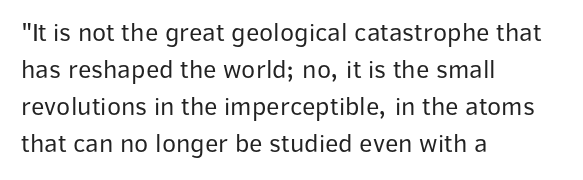
Rule under the text: the space is simply empty. The tracking reads as untouched default to a designer's eye. Compared with a typical body face, this is equally light or lighter still. A student would call this left alignment; a typographer would say flush left, rag right. The rows are spaced the way most documents space them.
